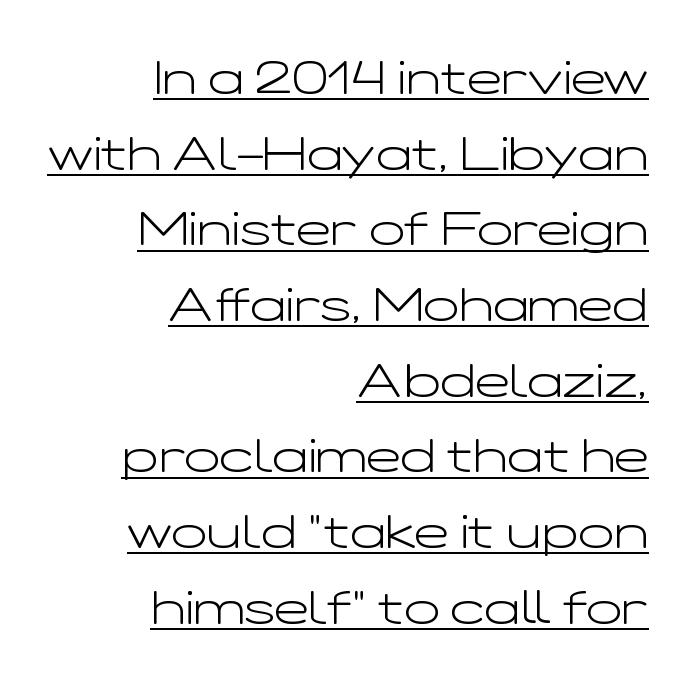
{"serif": "no", "italic": "no", "bold": "no", "weight": "light", "width": "wide", "stroke_contrast": "low", "x_height": "medium", "monospaced": "no", "underline": "yes", "align": "right", "line_spacing": "normal", "line_spacing_ratio": 1.61, "letter_spacing": "normal", "letter_spacing_em": 0.0, "glyph_px": 47}
